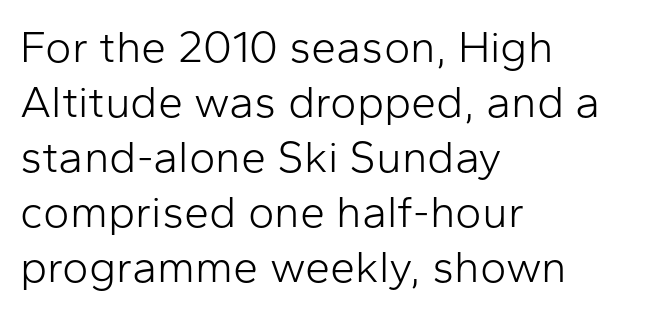
Is this a sans? Yes — the strokes have no serifs. The face used here is proportionally spaced, like ordinary book or web type. Notice how the stems are strictly vertical — no italics here. Type without underlining. This sample uses plain, unmodified letter spacing. The typeface has the unassuming heft of standard copy or less.
